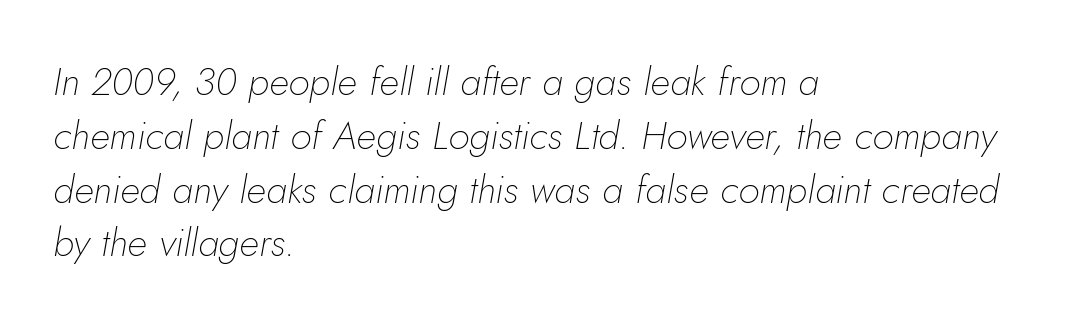
The image shows 39 px thin type, italic (leaning right); set left-aligned, normal line spacing (1.38x), normal letter spacing, not underlined; low stroke contrast and a small x-height.
